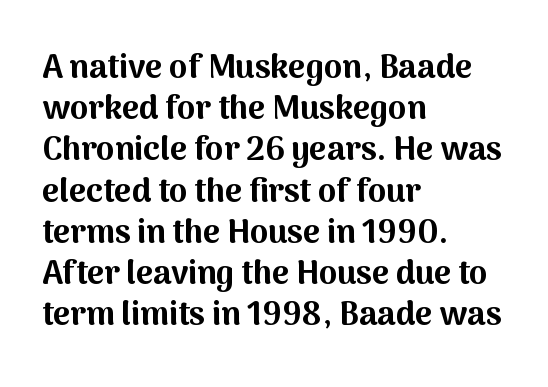
Summary of vertical rhythm: regular, with standard interline spacing. The specimen reads as upright at a glance. The designer went with a sans here, leaving each stem footless. Notice how the passage keeps a crisp vertical edge on the left only. Plain, unruled lines of type. Letter spacing: default.
